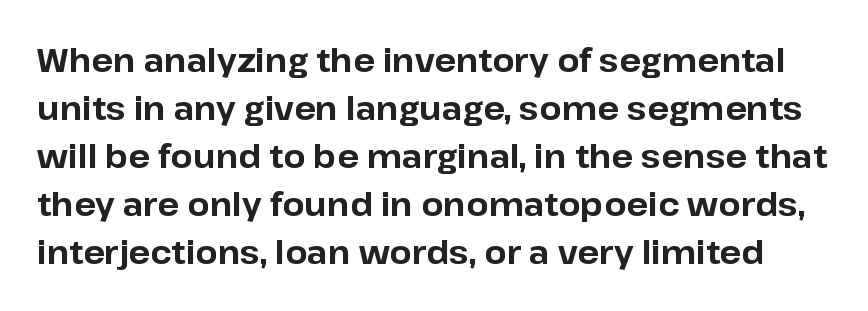
This sample has the flowing, uneven cadence of proportional lettering. Honestly, there is no underline to notice here at all. Words appear dense and cohesive because spacing is normal. Type style note: lacks serifs. The block of text has a typical density, with ordinary space between rows. The face used here has the dense, thick strokes of a bold.
